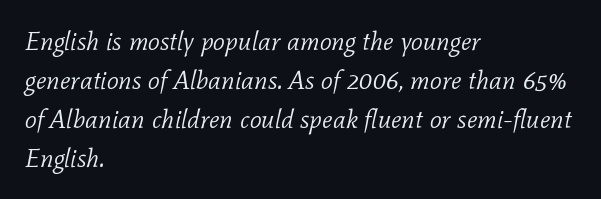
Q: Is the text bold? A: No.
Q: Is the text italic (slanted)? A: Yes, it leans right by about 11 degrees.
Q: Is the text underlined? A: No.
Q: How is the paragraph aligned? A: Left-aligned.
Q: Is the spacing between letters normal or unusually wide? A: Normal.
Q: Is the spacing between lines tight, normal or loose? A: Normal.
